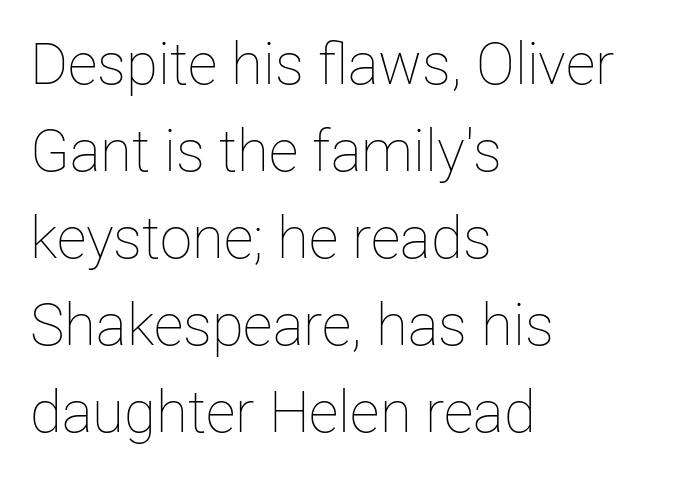
Q: Is the text bold? A: No.
Q: Is the text italic (slanted)? A: No, it is upright.
Q: Is the text underlined? A: No.
Q: How is the paragraph aligned? A: Left-aligned.
Q: Is the spacing between letters normal or unusually wide? A: Normal.
Q: Is the spacing between lines tight, normal or loose? A: Normal.
Q: Width (condensed, normal, or wide)? A: Normal.
Q: Stroke contrast? A: Low.
Q: x-height? A: Medium.
Q: Monospaced? A: No.
